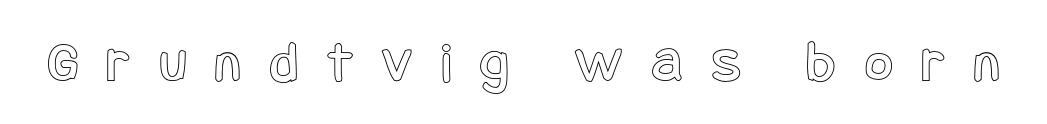
The image shows 59 px condensed type, upright; set unusually wide letter spacing (+0.5 em), not underlined; a large x-height.
